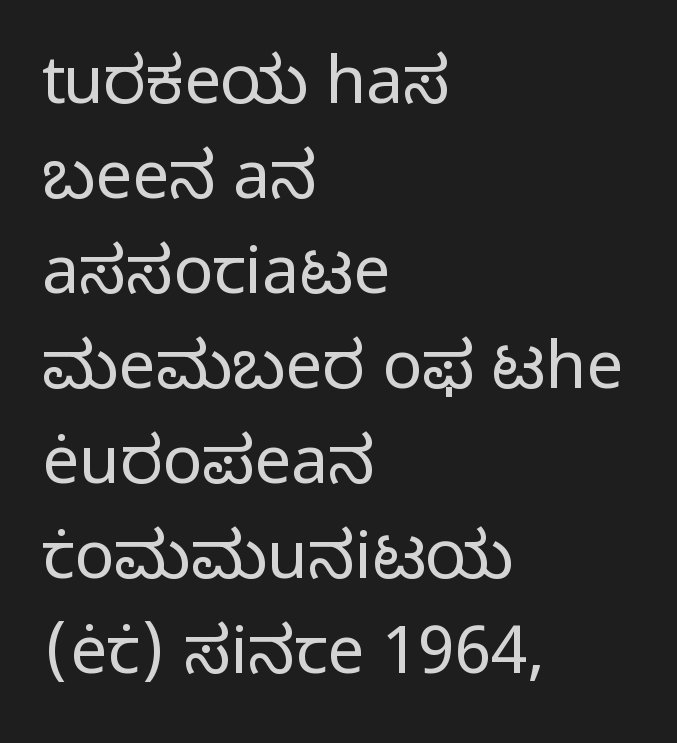
The image shows 66 px regular-weight sans-serif type, upright; set left-aligned, normal line spacing (1.44x), normal letter spacing, not underlined; low stroke contrast and a medium x-height.
